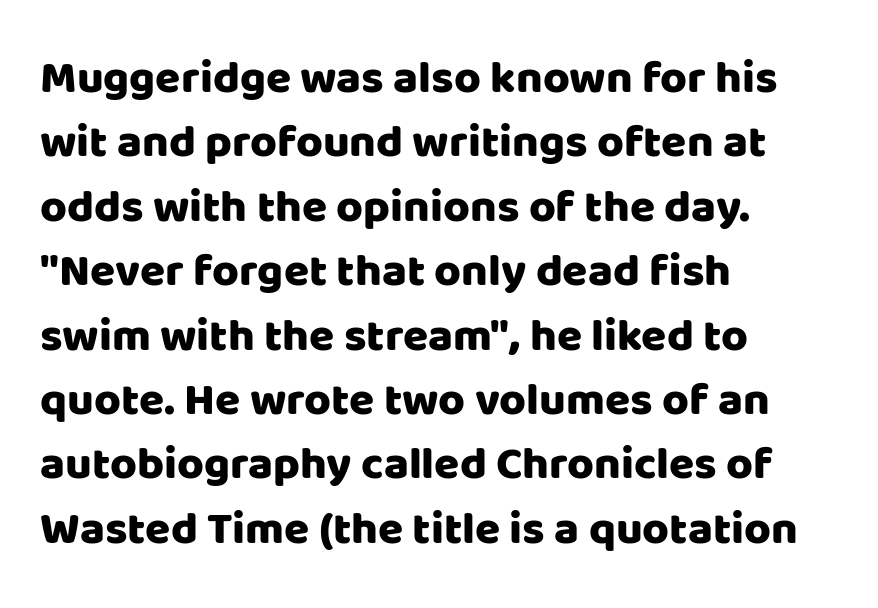
Q: Is the text italic (slanted)? A: No, it is upright.
Q: Is the typeface a serif or a sans-serif typeface? A: Sans-serif.
Q: Is the text underlined? A: No.
Q: How is the paragraph aligned? A: Left-aligned.
Q: Is the spacing between letters normal or unusually wide? A: Normal.
Q: Is the spacing between lines tight, normal or loose? A: Normal.
Q: Width (condensed, normal, or wide)? A: Normal.
Q: Stroke contrast? A: Low.
Q: x-height? A: Large.
Q: Monospaced? A: No.
